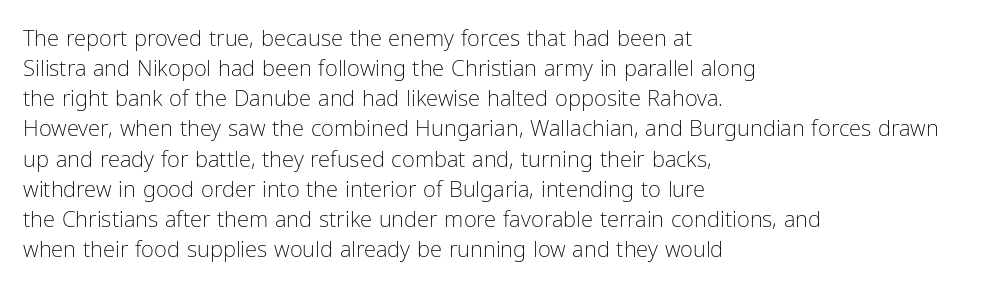
The letterforms sit shoulder to shoulder at normal distance. The space directly below the letters is spotless. Counters stay open thanks to moderate or lighter strokes. The vertical gap from one line to the next is medium. Ascenders rise straight up at ninety degrees. The ragged edge is on the right, which tells us the setting is flush left.
